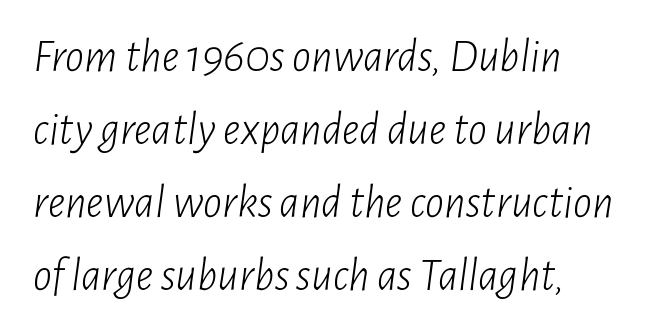
{"italic": "yes", "lean": "right", "slant_degrees": 7, "bold": "no", "weight": "light", "width": "condensed", "stroke_contrast": "low", "x_height": "medium", "monospaced": "no", "underline": "no", "align": "left", "line_spacing": "normal", "line_spacing_ratio": 1.55, "letter_spacing": "normal", "letter_spacing_em": 0.0, "glyph_px": 47}
